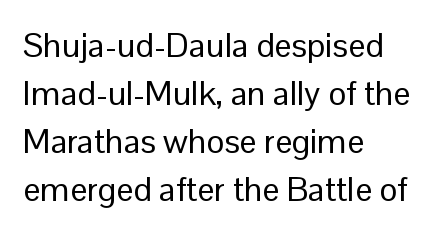
Italic? Not at all — the glyphs are vertical. The rendering uses natural spacing where letterforms have individual widths. Leftover space on each line is placed entirely after the last word. The horizontal fit of the characters is conventional and even. Does the type have serifs? No, each stem ends abruptly. Compared with a typical body face, this is equally light or lighter still.
